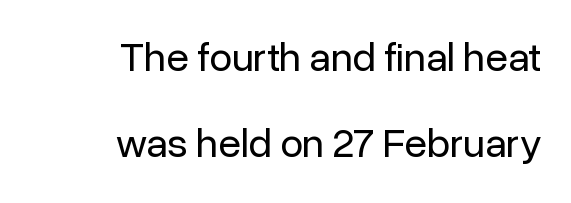
Q: Is the text bold? A: No.
Q: Is the text italic (slanted)? A: No, it is upright.
Q: Is the typeface a serif or a sans-serif typeface? A: Sans-serif.
Q: Is the text underlined? A: No.
Q: How is the paragraph aligned? A: Right-aligned.
Q: Is the spacing between letters normal or unusually wide? A: Normal.
Q: Is the spacing between lines tight, normal or loose? A: Loose.
Q: Width (condensed, normal, or wide)? A: Normal.
Q: Stroke contrast? A: Low.
Q: x-height? A: Medium.
Q: Monospaced? A: No.
